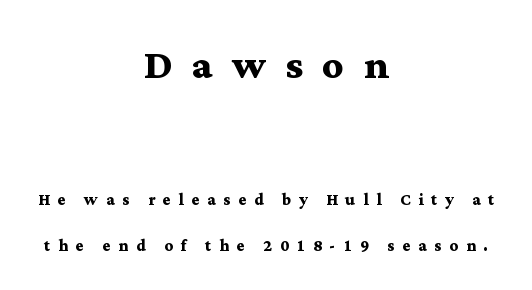
{"serif": "yes", "italic": "no", "bold": "yes", "weight": "semibold", "width": "wide", "stroke_contrast": "medium", "x_height": "medium", "monospaced": "no", "underline": "no", "align": "center", "line_spacing": "loose", "line_spacing_ratio": 2.21, "letter_spacing": "wide", "letter_spacing_em": 0.37, "larger_block": "first", "size_ratio": 2.48, "glyph_px": 52}
